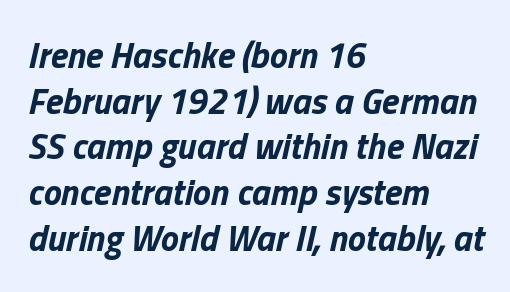
The image shows 36 px bold type, italic (leaning right); set left-aligned, normal line spacing (1.27x), normal letter spacing, not underlined; low stroke contrast and a medium x-height.
